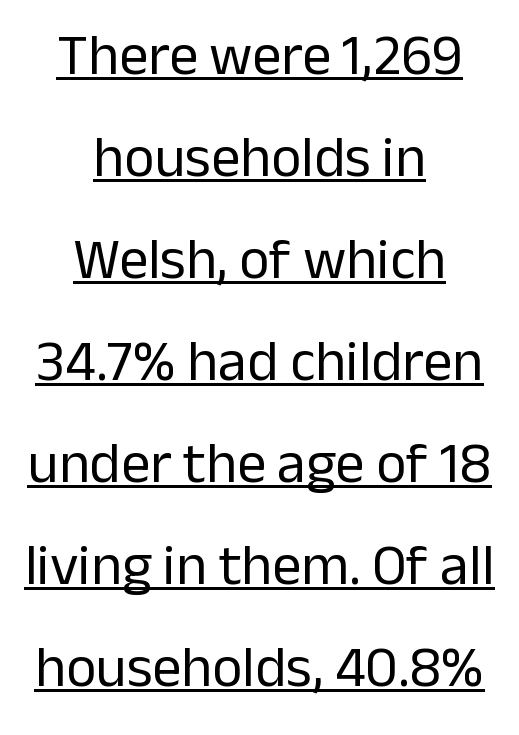
Q: Is the text bold? A: No.
Q: Is the text italic (slanted)? A: No, it is upright.
Q: Is the typeface a serif or a sans-serif typeface? A: Sans-serif.
Q: Is the text underlined? A: Yes.
Q: How is the paragraph aligned? A: Centered.
Q: Is the spacing between letters normal or unusually wide? A: Normal.
Q: Width (condensed, normal, or wide)? A: Normal.
Q: Stroke contrast? A: Low.
Q: x-height? A: Medium.
Q: Monospaced? A: No.
